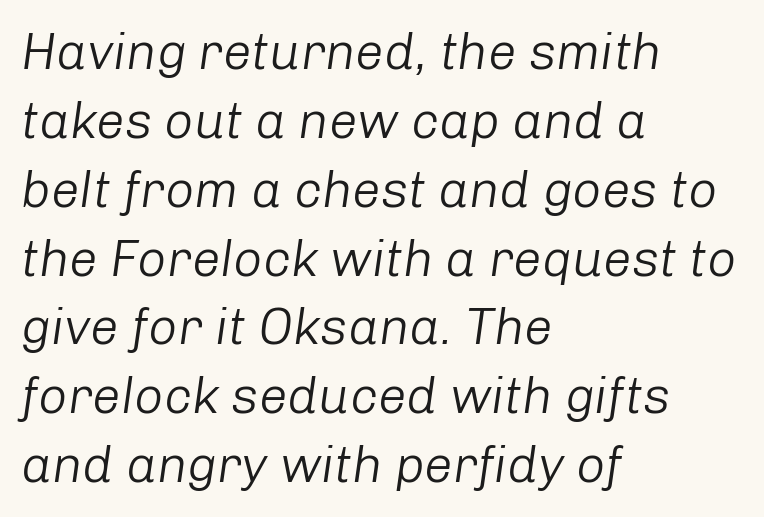
The image shows 51 px light type, italic (leaning right); set left-aligned, normal line spacing (1.35x), normal letter spacing, not underlined; low stroke contrast and a medium x-height.
